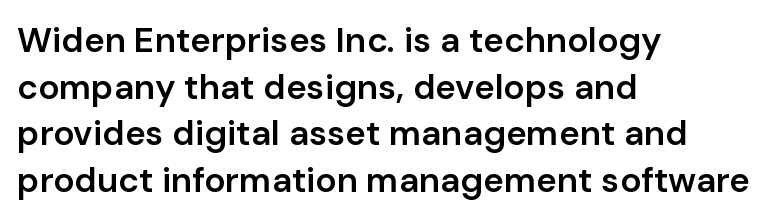
Q: Is the text bold? A: Semi-bold.
Q: Is the text italic (slanted)? A: No, it is upright.
Q: Is the typeface a serif or a sans-serif typeface? A: Sans-serif.
Q: Is the text underlined? A: No.
Q: How is the paragraph aligned? A: Left-aligned.
Q: Is the spacing between letters normal or unusually wide? A: Normal.
Q: Is the spacing between lines tight, normal or loose? A: Normal.
Q: Width (condensed, normal, or wide)? A: Normal.
Q: Stroke contrast? A: Low.
Q: x-height? A: Medium.
Q: Monospaced? A: No.
